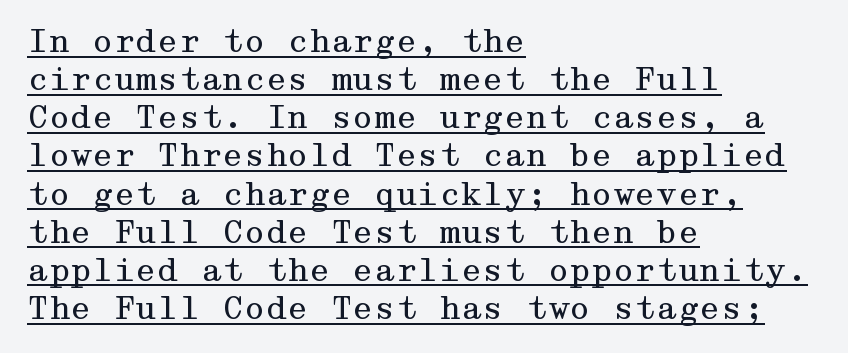
{"serif": "yes", "italic": "no", "bold": "no", "weight": "regular", "width": "wide", "stroke_contrast": "medium", "x_height": "medium", "underline": "yes", "align": "left", "line_spacing_ratio": 1.23, "letter_spacing": "normal", "letter_spacing_em": 0.0, "glyph_px": 31}
